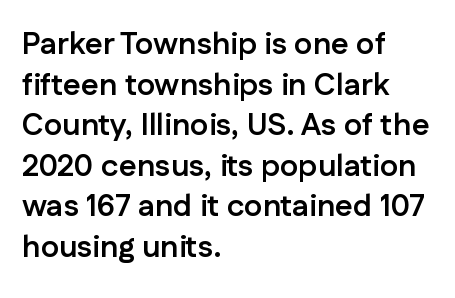
Q: Is the text bold? A: Yes.
Q: Is the text italic (slanted)? A: No, it is upright.
Q: Is the typeface a serif or a sans-serif typeface? A: Sans-serif.
Q: Is the text underlined? A: No.
Q: How is the paragraph aligned? A: Left-aligned.
Q: Is the spacing between letters normal or unusually wide? A: Normal.
Q: Is the spacing between lines tight, normal or loose? A: Normal.
Q: Width (condensed, normal, or wide)? A: Normal.
Q: Stroke contrast? A: Low.
Q: x-height? A: Medium.
Q: Monospaced? A: No.
